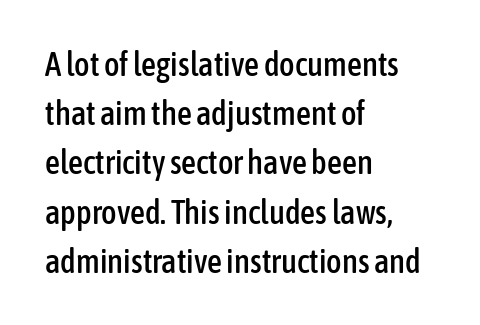
{"serif": "no", "italic": "no", "width": "condensed", "stroke_contrast": "low", "x_height": "medium", "monospaced": "no", "underline": "no", "align": "left", "line_spacing": "normal", "line_spacing_ratio": 1.49, "letter_spacing": "normal", "letter_spacing_em": 0.0, "glyph_px": 33}
